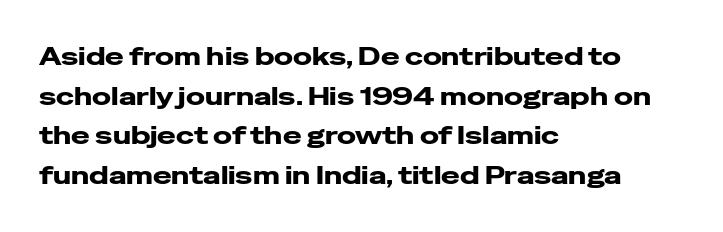
The words here are not underlined. Glyph-to-glyph distance matches everyday printed text. The rows are spaced the way most documents space them. The lettering holds an erect, upright posture throughout. Heavy-handed strokes throughout: this text is bold. Which margin do the lines hug? The left one — the right edge is uneven.
